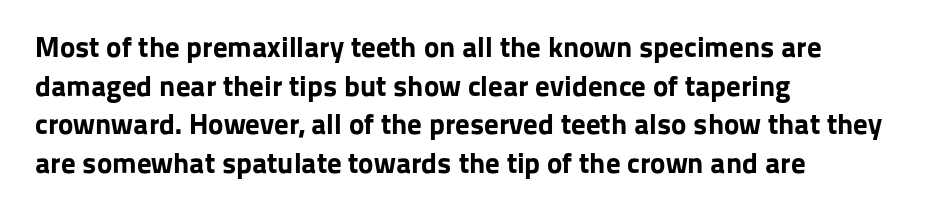
Q: Is the text bold? A: Yes.
Q: Is the text italic (slanted)? A: No, it is upright.
Q: Is the typeface a serif or a sans-serif typeface? A: Sans-serif.
Q: Is the text underlined? A: No.
Q: How is the paragraph aligned? A: Left-aligned.
Q: Is the spacing between letters normal or unusually wide? A: Normal.
Q: Is the spacing between lines tight, normal or loose? A: Normal.
Q: Width (condensed, normal, or wide)? A: Normal.
Q: Stroke contrast? A: Low.
Q: x-height? A: Medium.
Q: Monospaced? A: No.
